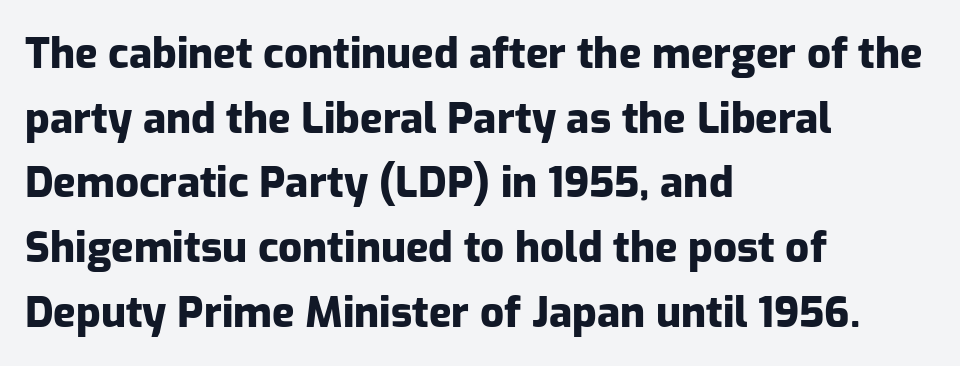
The image shows 42 px heavy sans-serif type, upright; set left-aligned, normal line spacing (1.54x), normal letter spacing, not underlined; low stroke contrast and a medium x-height.
